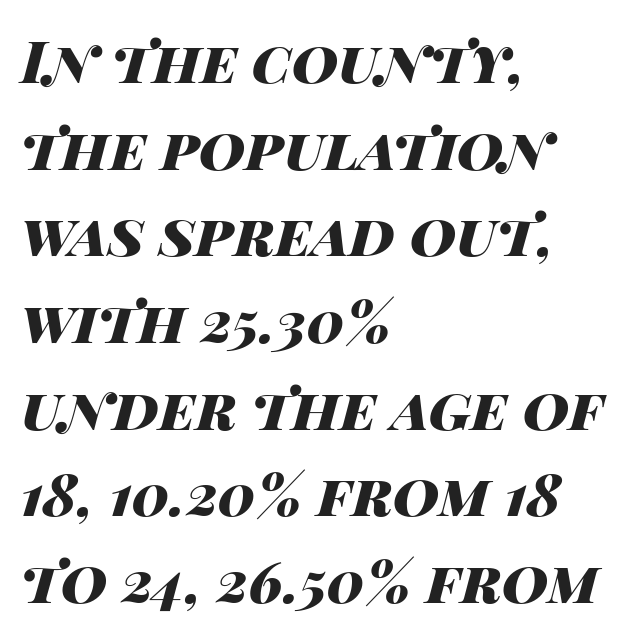
Default kerning and tracking; the words read as compact shapes. This rendering features lettering with no underline. The passage shown is typed in a proportional face where columns would drift. If you measured baseline to baseline, you'd find a middling distance. It's the slanting kind of type.
